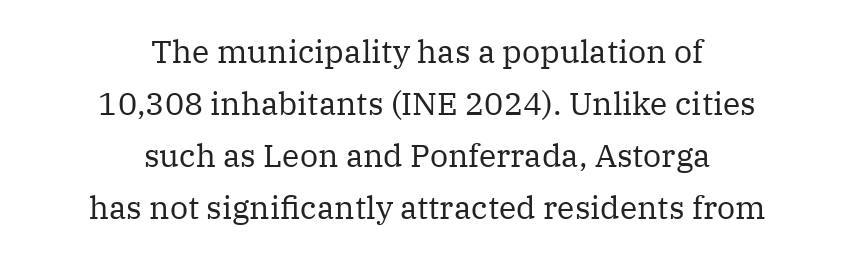
{"serif": "yes", "italic": "no", "bold": "no", "weight": "regular", "width": "normal", "stroke_contrast": "medium", "x_height": "medium", "monospaced": "no", "underline": "no", "align": "center", "line_spacing": "normal", "line_spacing_ratio": 1.62, "letter_spacing": "normal", "letter_spacing_em": 0.0, "glyph_px": 32}
